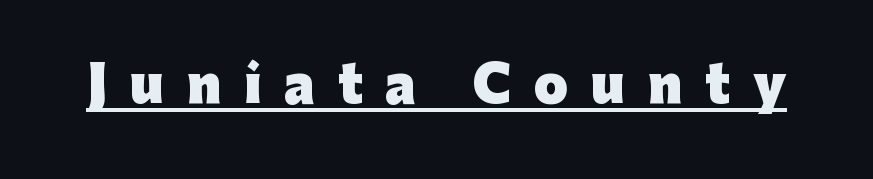
The passage shown has open, widely tracked lettering throughout. The words here are underlined. Posture: vertical. Each glyph is drawn with heavy, bold strokes. Each letter keeps its own natural width here, so spacing adapts to shape. The face used here is a sans, in the tradition of grotesques and geometrics.
